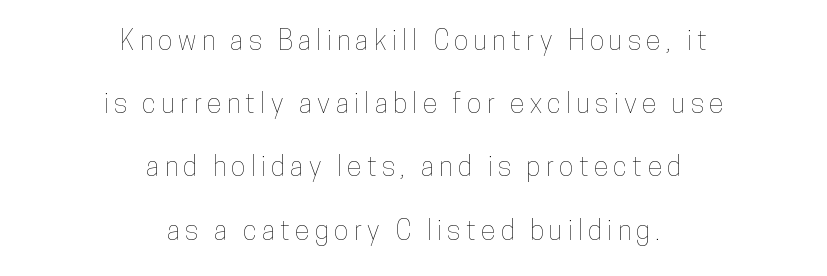
{"italic": "no", "underline": "no", "align": "center", "line_spacing": "loose", "line_spacing_ratio": 2.34, "letter_spacing": "wide", "letter_spacing_em": 0.2, "glyph_px": 27}
